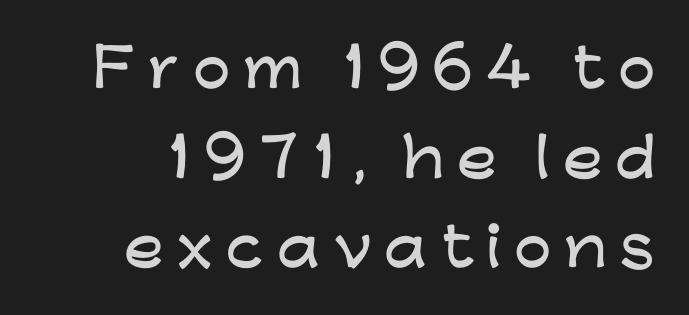
Q: Is the text italic (slanted)? A: No, it is upright.
Q: Is the typeface a serif or a sans-serif typeface? A: Sans-serif.
Q: Is the text underlined? A: No.
Q: Is the spacing between letters normal or unusually wide? A: Unusually wide.
Q: Is the spacing between lines tight, normal or loose? A: Normal.
Q: Width (condensed, normal, or wide)? A: Wide.
Q: Stroke contrast? A: Low.
Q: x-height? A: Medium.
Q: Monospaced? A: No.
